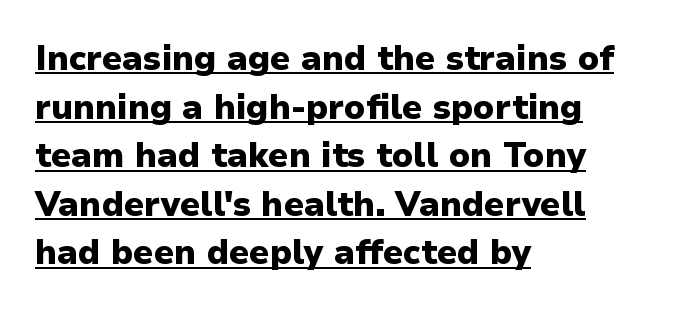
I'd call this a sans setting — the letters go barefoot. The passage shown is underscored from start to finish. There is no visible air inserted between adjacent glyphs. Posture: upright roman. What's the leading like? Ordinary, nothing unusual.
